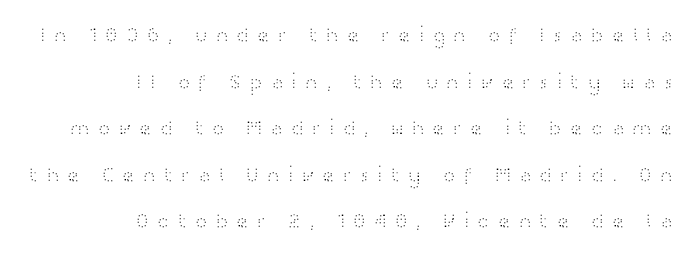
Q: Is the text bold? A: No.
Q: Is the text italic (slanted)? A: No, it is upright.
Q: Is the text underlined? A: No.
Q: How is the paragraph aligned? A: Right-aligned.
Q: Is the spacing between letters normal or unusually wide? A: Unusually wide.
Q: Is the spacing between lines tight, normal or loose? A: Loose.
